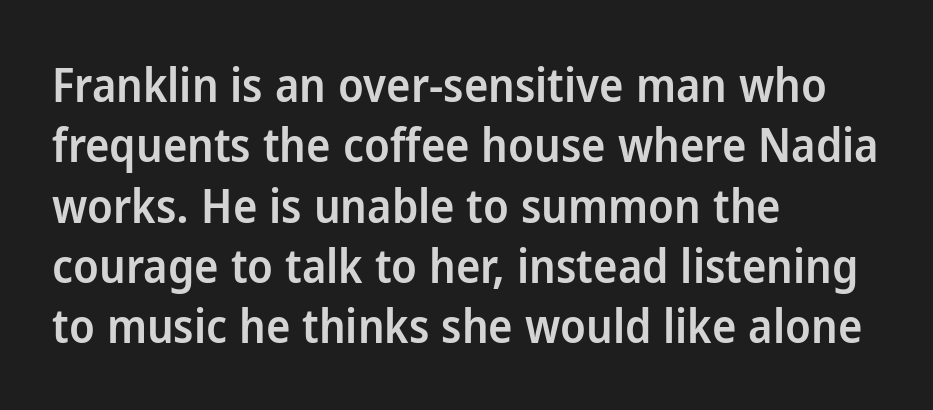
The image shows 46 px semibold sans-serif type, upright; set left-aligned, normal line spacing (1.31x), normal letter spacing, not underlined; low stroke contrast and a medium x-height.
